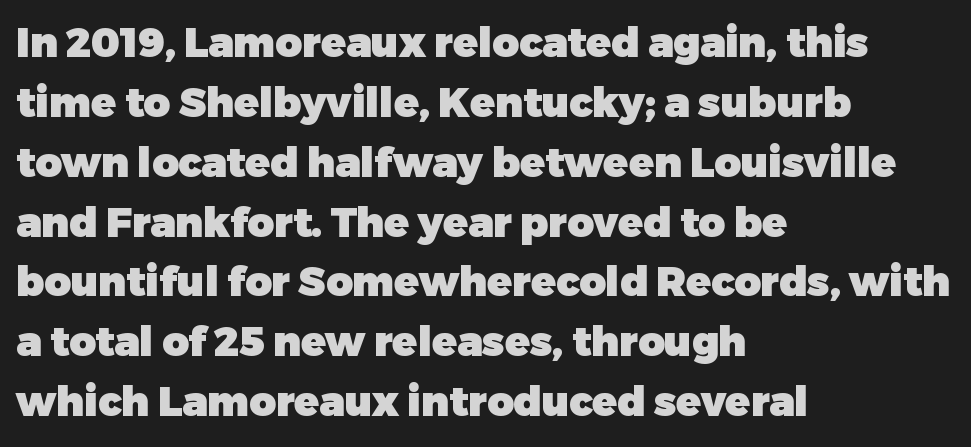
The image shows 41 px heavy sans-serif type, upright; set left-aligned, normal line spacing (1.46x), normal letter spacing, not underlined; low stroke contrast and a medium x-height.
